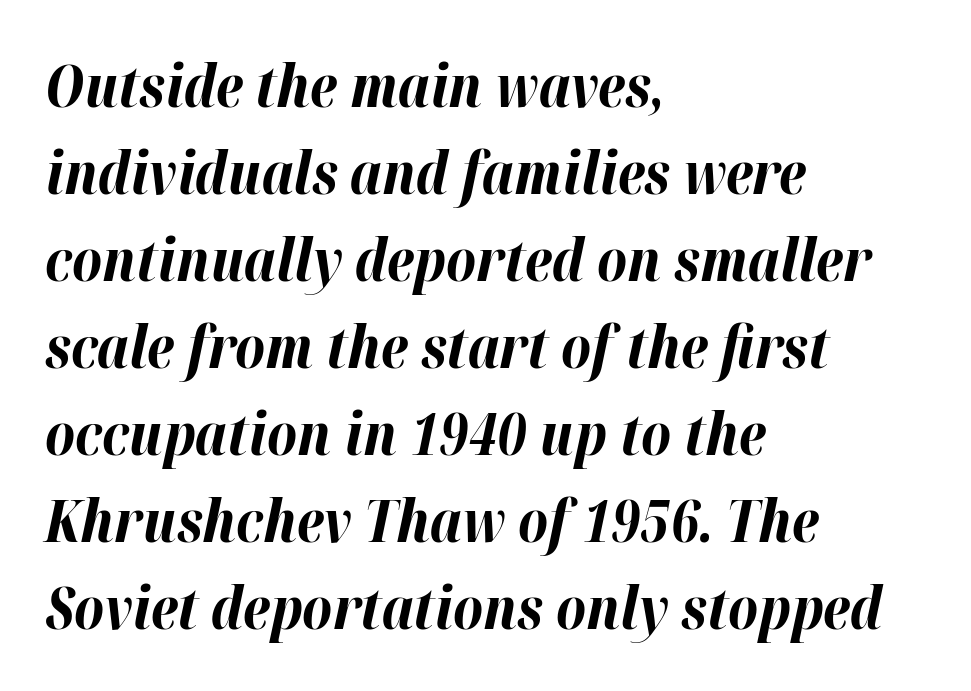
Looking at the ascenders, they clearly lean. Each new line begins a customary step beneath the previous one. This sample uses plain, unmodified letter spacing. The baseline area is clear. Caption: multi-line text, flush left, ragged right. The rendering uses natural spacing where letterforms have individual widths.
